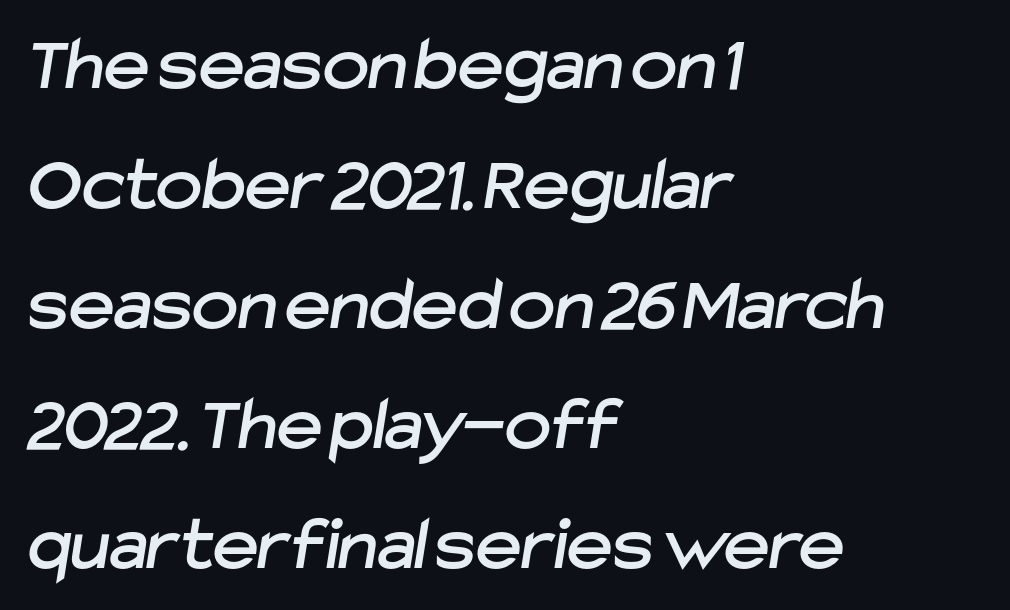
{"serif": "no", "width": "normal", "stroke_contrast": "low", "x_height": "medium", "monospaced": "no", "underline": "no", "align": "left", "line_spacing": "normal", "line_spacing_ratio": 1.54, "letter_spacing": "normal", "letter_spacing_em": 0.0, "glyph_px": 78}
